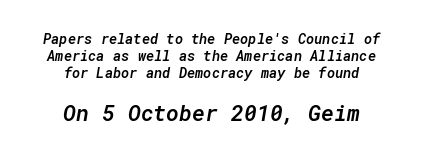
The image shows 22 px text type, italic (leaning right); set centered, line spacing 1.21x, normal letter spacing, not underlined; the second (bottom) block is 1.57x larger.
